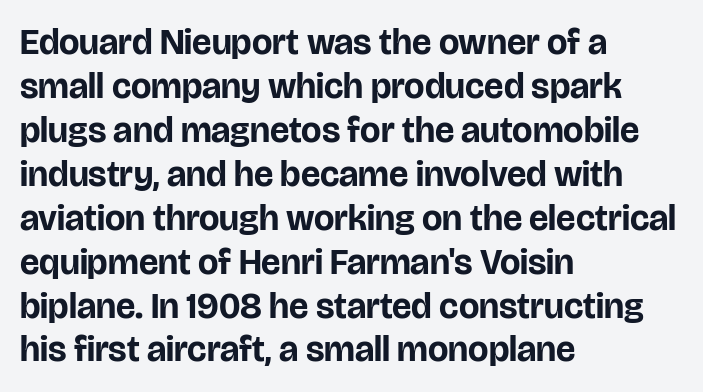
The image shows 36 px bold sans-serif type, upright; set left-aligned, line spacing 1.22x, normal letter spacing, not underlined; low stroke contrast and a large x-height.
